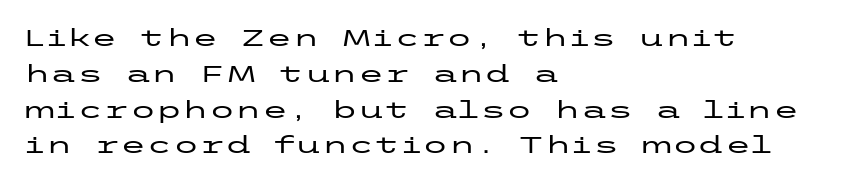
Q: Is the text italic (slanted)? A: No, it is upright.
Q: Is the text underlined? A: No.
Q: How is the paragraph aligned? A: Left-aligned.
Q: Is the spacing between letters normal or unusually wide? A: Normal.
Q: Is the spacing between lines tight, normal or loose? A: Normal.
